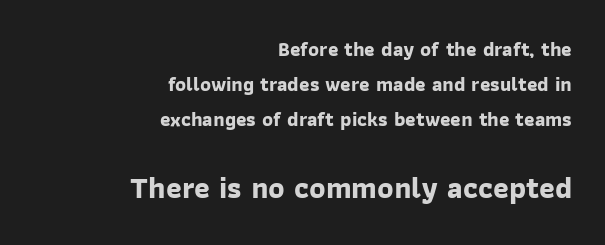
Q: Is the text bold? A: Yes.
Q: Is the typeface a serif or a sans-serif typeface? A: Sans-serif.
Q: Is the text underlined? A: No.
Q: How is the paragraph aligned? A: Right-aligned.
Q: Is the spacing between letters normal or unusually wide? A: Normal.
Q: Which block of text is set in a larger size, the first (top) or the second (bottom)? A: The second (bottom) one.
Q: Width (condensed, normal, or wide)? A: Normal.
Q: Stroke contrast? A: Low.
Q: x-height? A: Medium.
Q: Monospaced? A: No.
